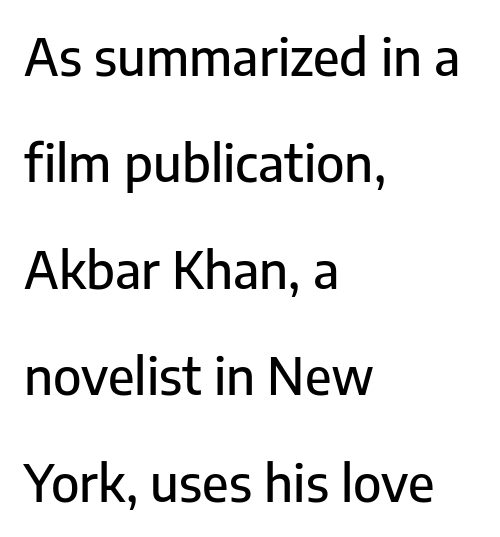
{"serif": "no", "italic": "no", "width": "normal", "stroke_contrast": "low", "x_height": "medium", "monospaced": "no", "underline": "no", "align": "left", "line_spacing": "loose", "line_spacing_ratio": 2.13, "letter_spacing": "normal", "letter_spacing_em": 0.0, "glyph_px": 50}
